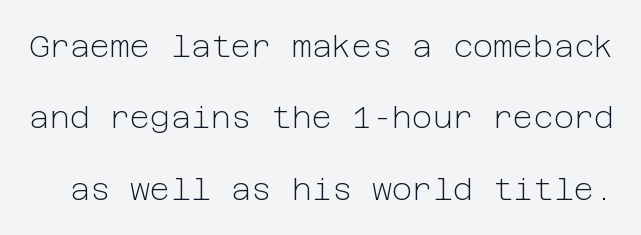
{"serif": "no", "italic": "no", "bold": "no", "weight": "light", "width": "normal", "stroke_contrast": "low", "x_height": "medium", "underline": "no", "line_spacing": "loose", "line_spacing_ratio": 2.3, "letter_spacing": "normal", "letter_spacing_em": 0.0, "glyph_px": 31}
